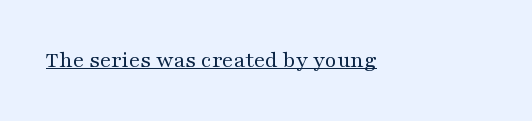
The image shows 23 px text type, upright; set normal letter spacing, underlined.
